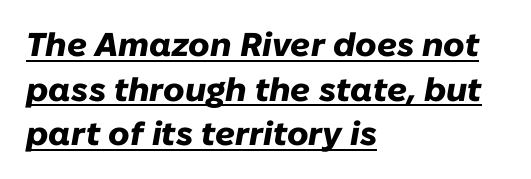
{"italic": "yes", "lean": "right", "slant_degrees": 10, "bold": "yes", "weight": "heavy", "width": "normal", "stroke_contrast": "low", "x_height": "medium", "monospaced": "no", "underline": "yes", "align": "left", "line_spacing": "normal", "line_spacing_ratio": 1.35, "letter_spacing": "normal", "letter_spacing_em": 0.0, "glyph_px": 33}
